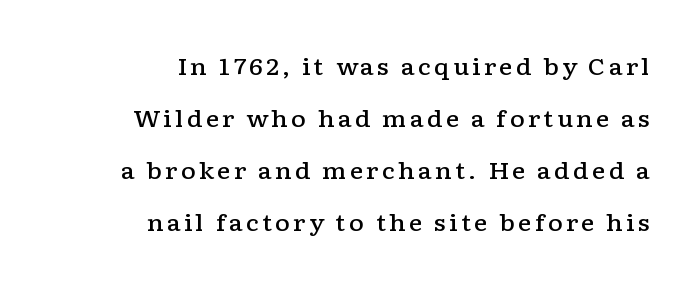
The typesetter chose a ragged-left arrangement here. Moderately thickened strokes mark this as semibold type. Tall strokes in this sample are plumb rather than angled. Each new line begins a long way beneath the previous one. Any mark beneath the type? The region is blank.
